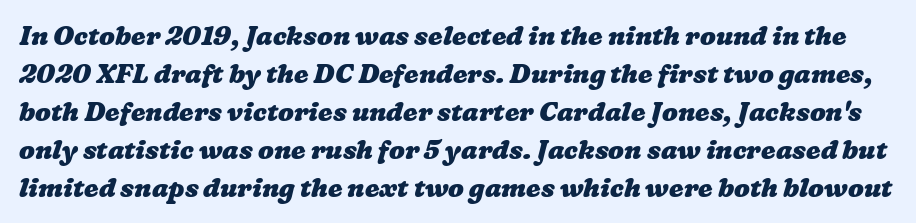
{"bold": "yes", "underline": "no", "line_spacing": "normal", "line_spacing_ratio": 1.46, "letter_spacing": "normal", "letter_spacing_em": 0.0, "glyph_px": 26}
